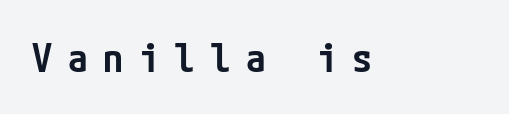
The specimen reads as upright at a glance. The letters are spread apart with noticeably loose tracking. Stems and bowls a touch heavier than normal — semibold. Regarding serifs, this sample does without them.
